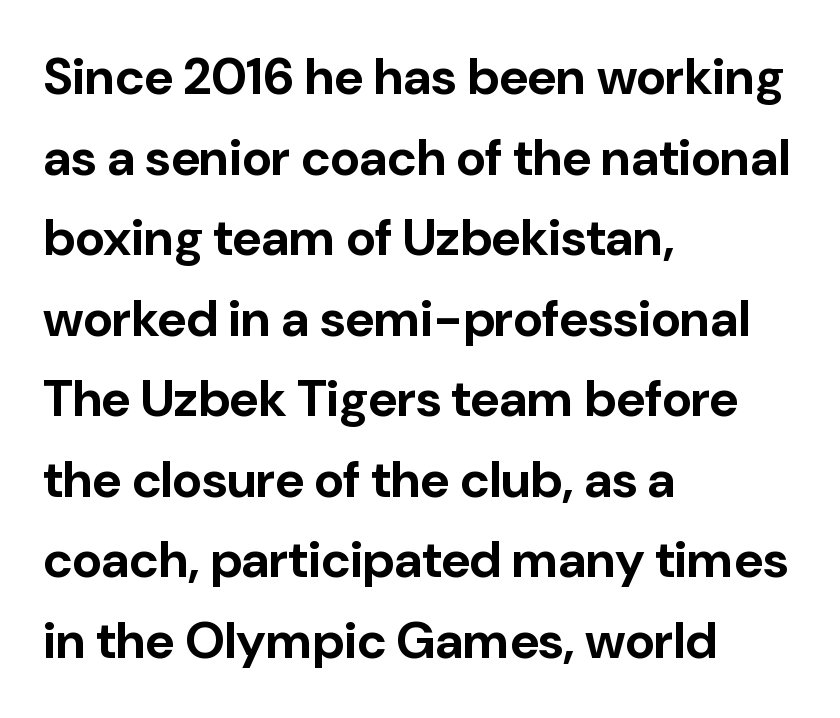
Q: Is the text bold? A: Yes.
Q: Is the text italic (slanted)? A: No, it is upright.
Q: Is the typeface a serif or a sans-serif typeface? A: Sans-serif.
Q: Is the text underlined? A: No.
Q: How is the paragraph aligned? A: Left-aligned.
Q: Is the spacing between letters normal or unusually wide? A: Normal.
Q: Is the spacing between lines tight, normal or loose? A: Normal.
Q: Width (condensed, normal, or wide)? A: Normal.
Q: Stroke contrast? A: Low.
Q: x-height? A: Medium.
Q: Monospaced? A: No.
